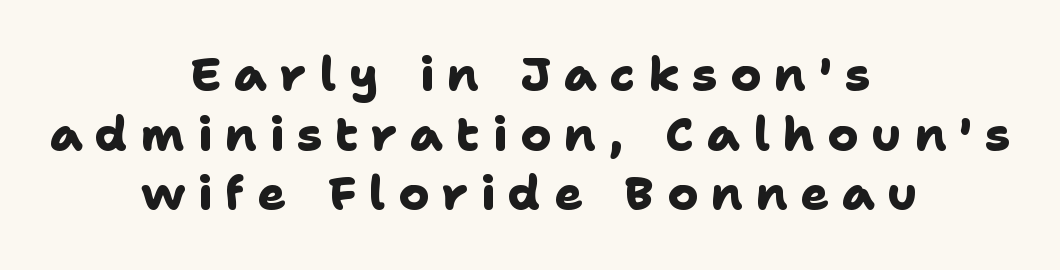
Type without underlining. Type style note: lacks serifs. Between one letter and the next there's a generous, obvious gap. Caption: bold face, heavy strokes. Varying glyph widths throughout — classic text-font behaviour.
